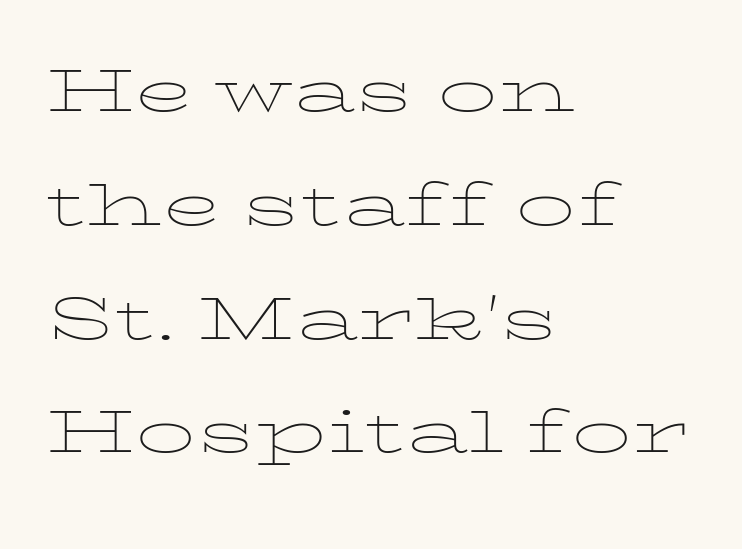
The horizontal fit of the characters is conventional and even. The setting favours the left margin, as ordinary paragraphs usually do. The lines sit at an ordinary, default distance from one another. Is the type heavy? It reads as light-to-regular instead. Proportional: the letters do not fall into vertical columns. Clear beneath every line of the passage.
